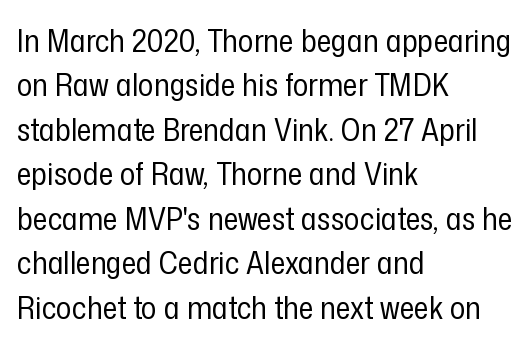
The image shows 32 px regular-weight, condensed sans-serif type, upright; set left-aligned, normal line spacing (1.39x), normal letter spacing, not underlined; low stroke contrast and a medium x-height.
